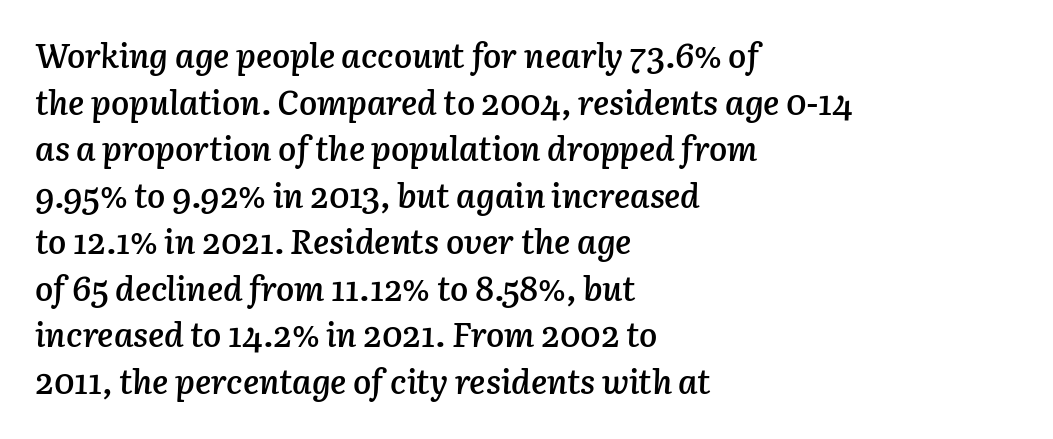
Yep, that's italic — everything's leaning. Slightly chunky letters — semibold, I'd say, not full bold. These lines are rendered in a variable-pitch font. The lines sit at an ordinary, default distance from one another. The lines are quadded left.
